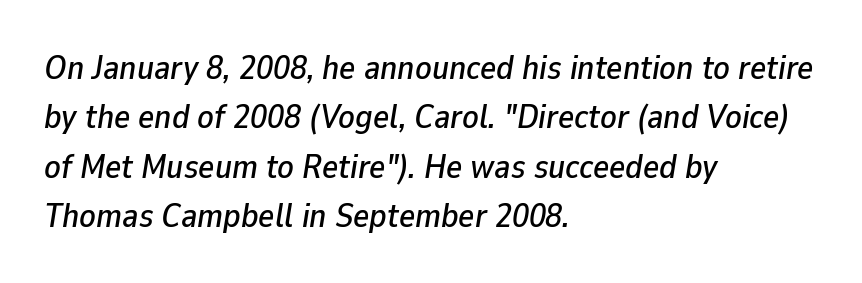
{"italic": "yes", "lean": "right", "slant_degrees": 9, "width": "normal", "stroke_contrast": "low", "x_height": "medium", "monospaced": "no", "underline": "no", "align": "left", "line_spacing": "normal", "line_spacing_ratio": 1.45, "letter_spacing": "normal", "letter_spacing_em": 0.0, "glyph_px": 34}
